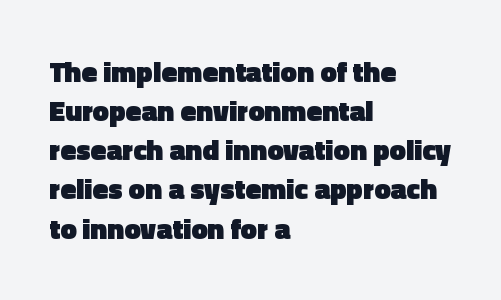
{"serif": "no", "italic": "no", "bold": "yes", "weight": "heavy", "width": "normal", "x_height": "medium", "monospaced": "no", "underline": "no", "align": "left", "line_spacing": "normal", "line_spacing_ratio": 1.35, "letter_spacing": "normal", "letter_spacing_em": 0.0, "glyph_px": 29}
